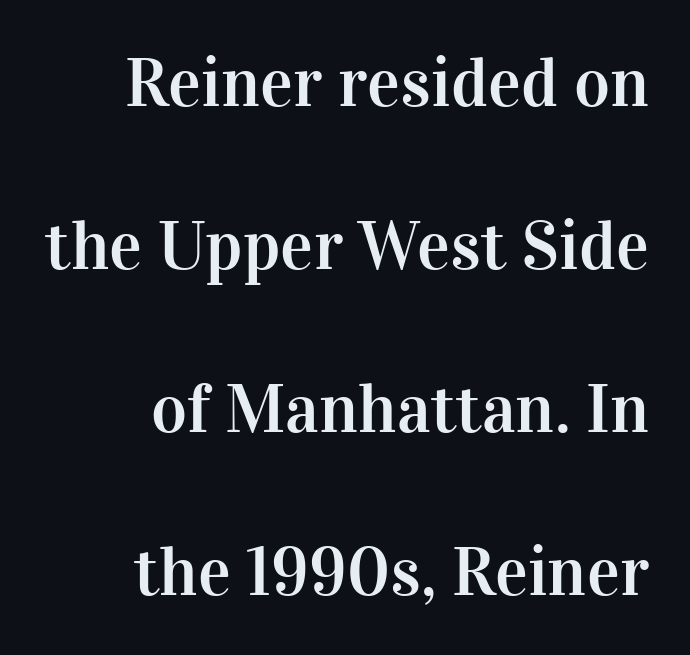
{"serif": "yes", "italic": "no", "width": "normal", "stroke_contrast": "high", "x_height": "medium", "monospaced": "no", "underline": "no", "align": "right", "line_spacing": "loose", "line_spacing_ratio": 2.36, "letter_spacing": "normal", "letter_spacing_em": 0.0, "glyph_px": 69}
